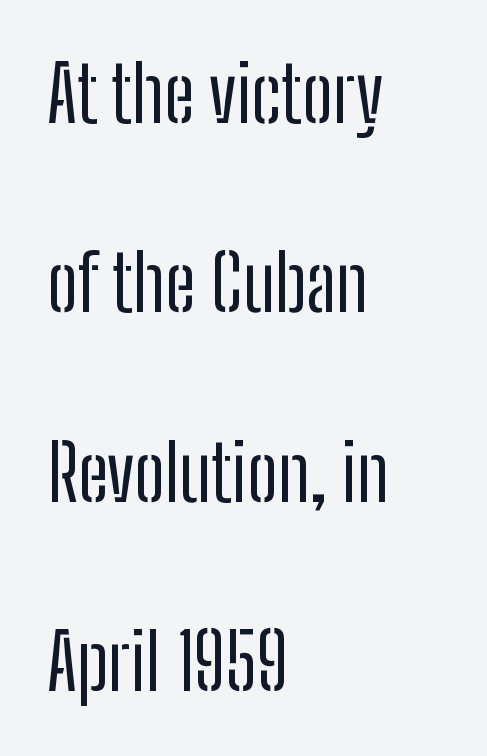
{"serif": "no", "italic": "no", "bold": "no", "weight": "regular", "width": "condensed", "stroke_contrast": "low", "x_height": "medium", "monospaced": "no", "underline": "no", "align": "left", "line_spacing": "loose", "line_spacing_ratio": 2.46, "letter_spacing": "normal", "letter_spacing_em": 0.0, "glyph_px": 77}
